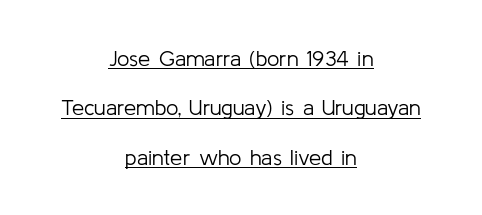
Q: Is the text bold? A: No.
Q: Is the text italic (slanted)? A: No, it is upright.
Q: Is the text underlined? A: Yes.
Q: How is the paragraph aligned? A: Centered.
Q: Is the spacing between letters normal or unusually wide? A: Normal.
Q: Is the spacing between lines tight, normal or loose? A: Loose.
